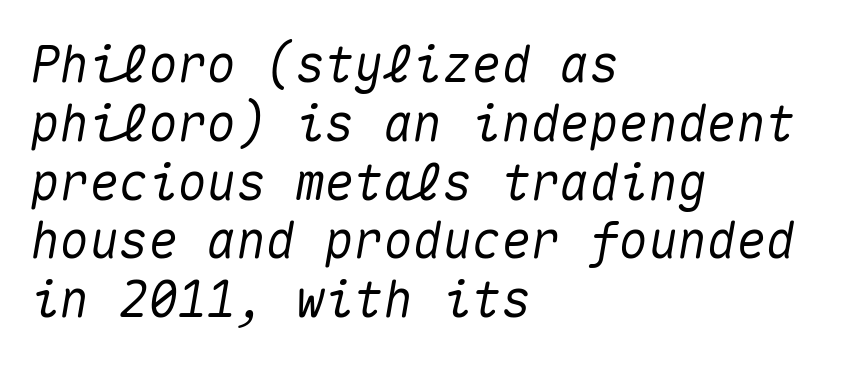
Q: Is the text italic (slanted)? A: Yes, it leans right by about 10 degrees.
Q: Is the text underlined? A: No.
Q: How is the paragraph aligned? A: Left-aligned.
Q: Is the spacing between letters normal or unusually wide? A: Normal.
Q: Width (condensed, normal, or wide)? A: Normal.
Q: Stroke contrast? A: Medium.
Q: x-height? A: Medium.
Q: Monospaced? A: Yes.
